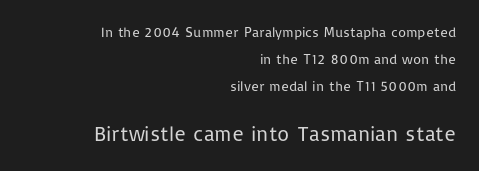
These lines are set flush right with a ragged left edge. Words appear dense and cohesive because spacing is normal. Of the two passages, the one underneath uses the larger point size. The typeface has the unassuming heft of standard copy or less.
